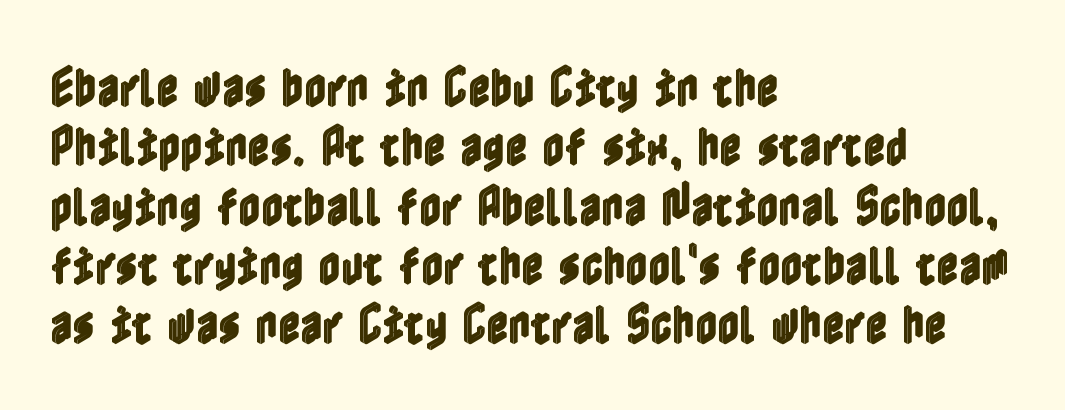
{"italic": "no", "width": "condensed", "x_height": "medium", "underline": "no", "align": "left", "line_spacing": "normal", "line_spacing_ratio": 1.38, "letter_spacing": "normal", "letter_spacing_em": 0.0, "glyph_px": 43}
